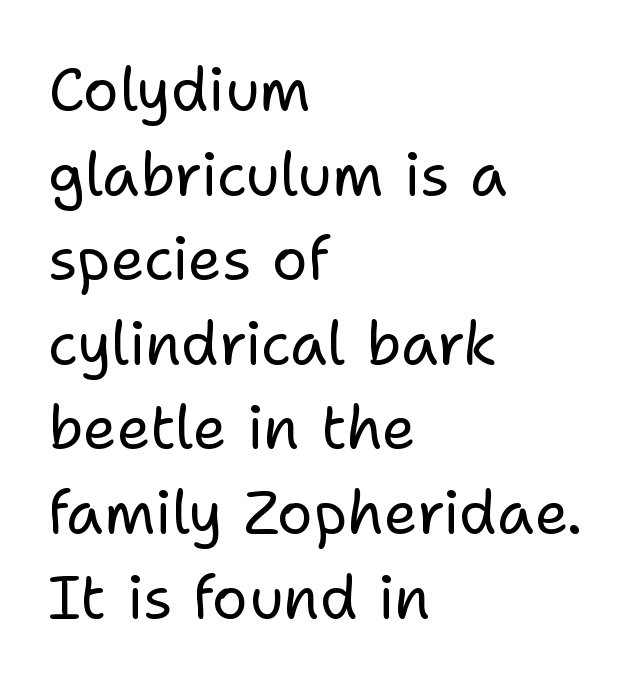
The image shows 60 px regular-weight sans-serif type, upright; set left-aligned, normal line spacing (1.41x), normal letter spacing, not underlined; low stroke contrast and a medium x-height.
